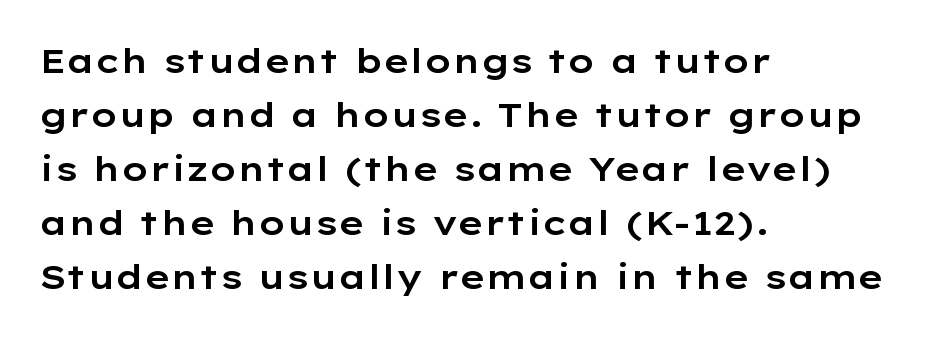
{"serif": "no", "italic": "no", "width": "wide", "stroke_contrast": "low", "x_height": "medium", "monospaced": "no", "underline": "no", "align": "left", "line_spacing": "normal", "line_spacing_ratio": 1.59, "letter_spacing": "normal", "letter_spacing_em": 0.0, "glyph_px": 34}
